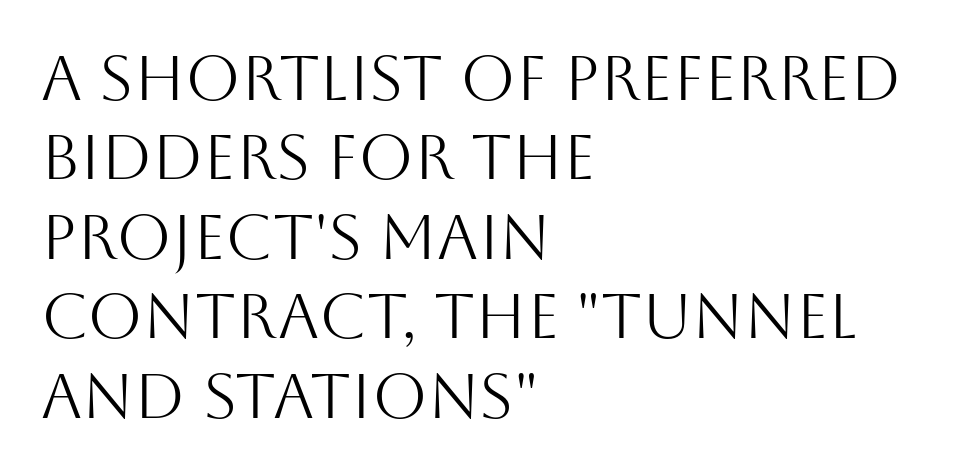
The image shows 63 px light sans-serif type, upright; set left-aligned, normal line spacing (1.26x), normal letter spacing, not underlined; medium stroke contrast and a large x-height.
